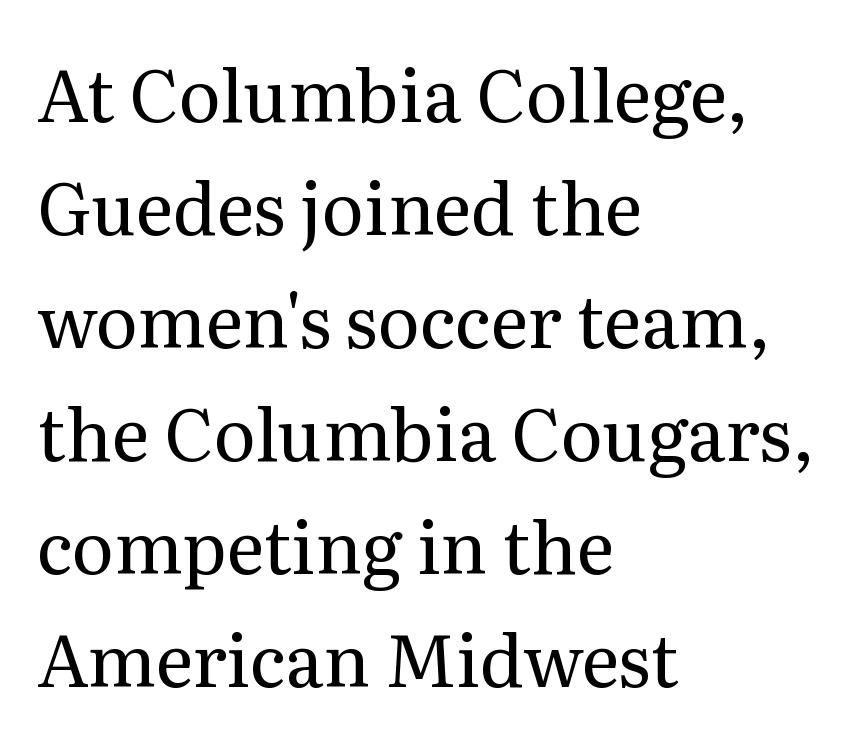
The image shows 72 px regular-weight serif type, upright; set left-aligned, normal line spacing (1.57x), normal letter spacing, not underlined; medium stroke contrast and a medium x-height.
